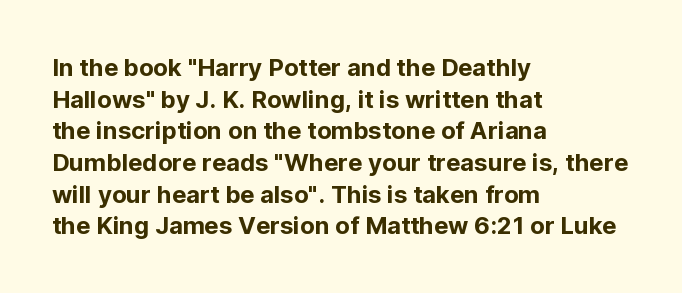
The letterforms sit shoulder to shoulder at normal distance. In terms of leading, this rendering sits right in the middle. The rendering anchors every line to the left-hand side. Style check: upright.
